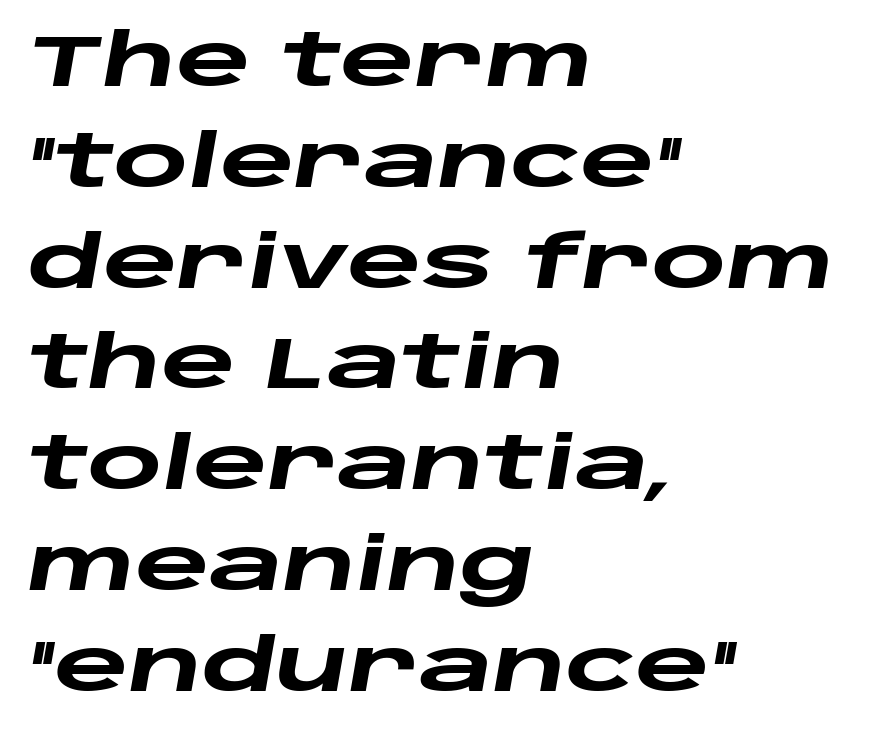
Decoration check: the copy has no underline. This sample has the flowing, uneven cadence of proportional lettering. The text carries the slant typical of an italic or oblique font. The rendering anchors every line to the left-hand side. Honestly, the row spacing looks completely unremarkable. You could call the tracking neutral — neither tight nor loose.
